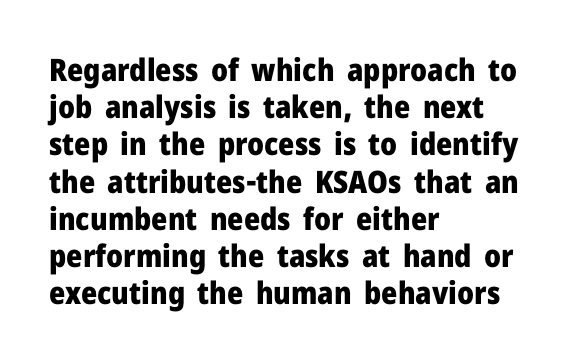
Q: Is the text bold? A: Yes.
Q: Is the text italic (slanted)? A: No, it is upright.
Q: Is the typeface a serif or a sans-serif typeface? A: Sans-serif.
Q: Is the text underlined? A: No.
Q: How is the paragraph aligned? A: Left-aligned.
Q: Is the spacing between letters normal or unusually wide? A: Normal.
Q: Width (condensed, normal, or wide)? A: Normal.
Q: Stroke contrast? A: Low.
Q: x-height? A: Medium.
Q: Monospaced? A: No.
